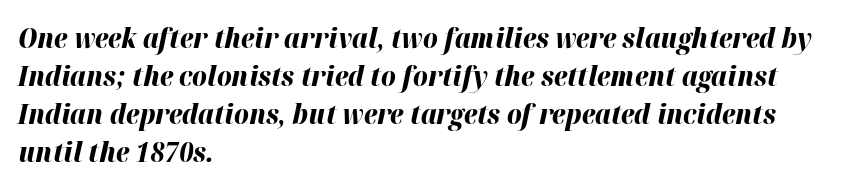
Q: Is the text bold? A: Yes.
Q: Is the text italic (slanted)? A: Yes, it leans right by about 12 degrees.
Q: Is the text underlined? A: No.
Q: How is the paragraph aligned? A: Left-aligned.
Q: Is the spacing between letters normal or unusually wide? A: Normal.
Q: Is the spacing between lines tight, normal or loose? A: Normal.
Q: Width (condensed, normal, or wide)? A: Normal.
Q: Stroke contrast? A: High.
Q: x-height? A: Medium.
Q: Monospaced? A: No.
